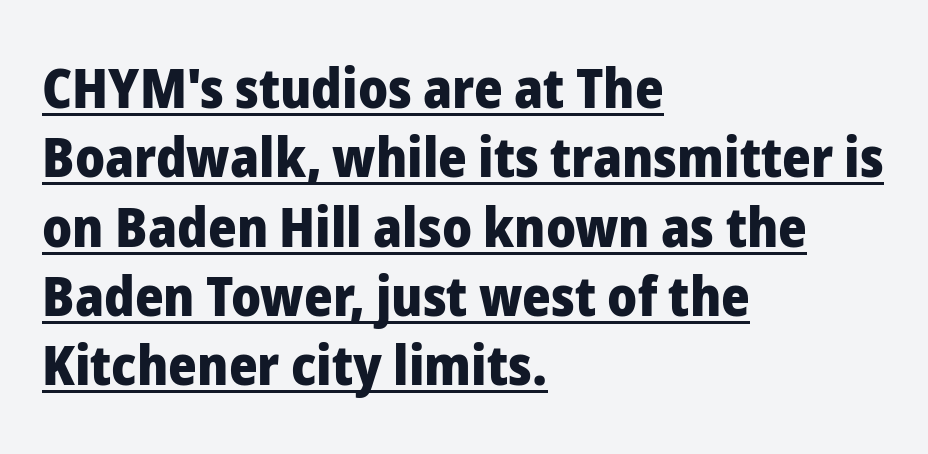
The letters stand upright; this is a roman face. These lines are rendered in a variable-pitch font. This is underlined copy, the kind a proofreader might mark for attention. Leading: standard. What weight is shown? A full bold with thick strokes.
